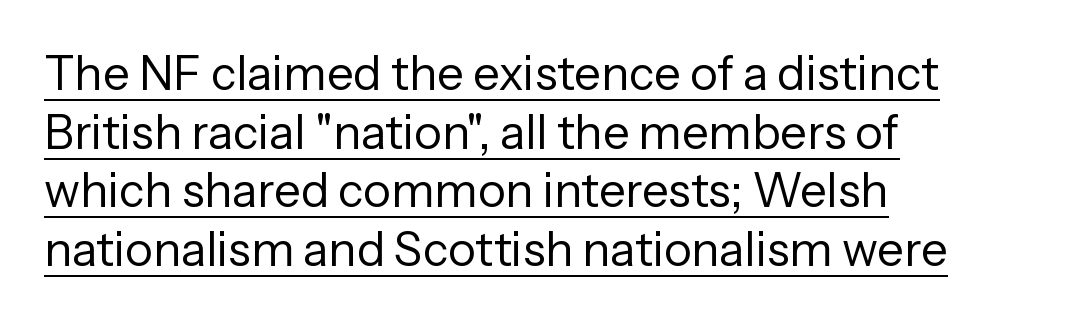
The image shows 47 px regular-weight sans-serif type, upright; set left-aligned, normal line spacing (1.25x), normal letter spacing, underlined; low stroke contrast and a medium x-height.
